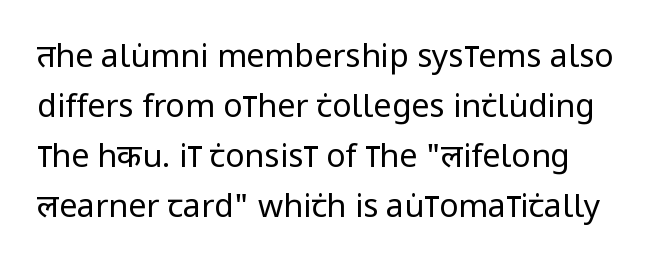
Q: Is the text bold? A: No.
Q: Is the text italic (slanted)? A: No, it is upright.
Q: Is the typeface a serif or a sans-serif typeface? A: Sans-serif.
Q: Is the text underlined? A: No.
Q: Is the spacing between letters normal or unusually wide? A: Normal.
Q: Is the spacing between lines tight, normal or loose? A: Normal.
Q: Width (condensed, normal, or wide)? A: Condensed.
Q: Stroke contrast? A: Low.
Q: x-height? A: Large.
Q: Monospaced? A: No.
